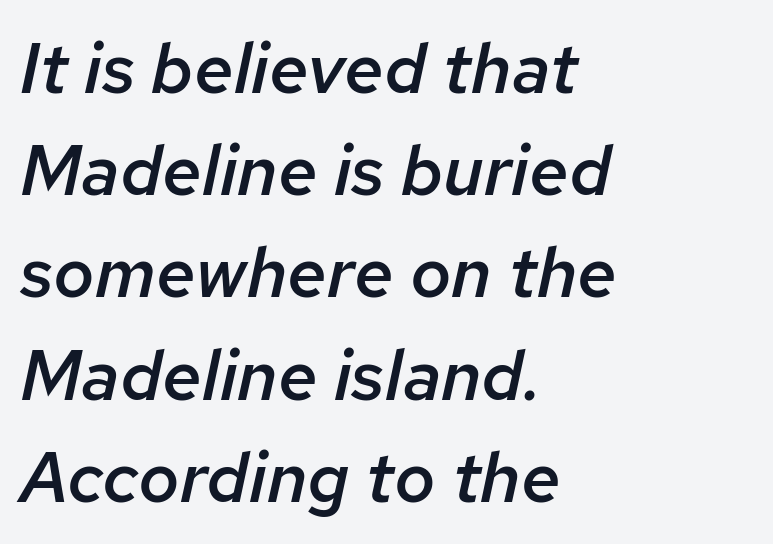
{"italic": "yes", "lean": "right", "slant_degrees": 12, "bold": "semi", "weight": "semibold", "width": "normal", "stroke_contrast": "low", "x_height": "medium", "monospaced": "no", "underline": "no", "align": "left", "line_spacing": "normal", "line_spacing_ratio": 1.44, "letter_spacing": "normal", "letter_spacing_em": 0.0, "glyph_px": 71}
